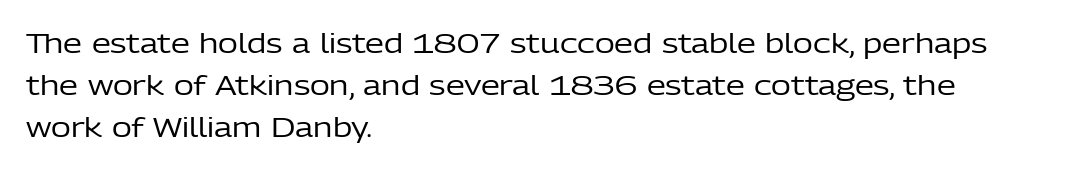
Q: Is the text bold? A: No.
Q: Is the text italic (slanted)? A: No, it is upright.
Q: Is the text underlined? A: No.
Q: How is the paragraph aligned? A: Left-aligned.
Q: Is the spacing between letters normal or unusually wide? A: Normal.
Q: Is the spacing between lines tight, normal or loose? A: Normal.
